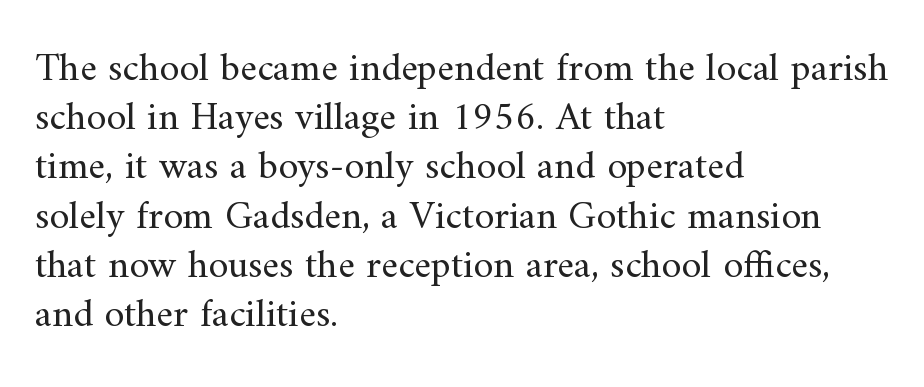
Q: Is the text bold? A: No.
Q: Is the text italic (slanted)? A: No, it is upright.
Q: Is the typeface a serif or a sans-serif typeface? A: Serif.
Q: Is the text underlined? A: No.
Q: How is the paragraph aligned? A: Left-aligned.
Q: Is the spacing between letters normal or unusually wide? A: Normal.
Q: Width (condensed, normal, or wide)? A: Normal.
Q: Stroke contrast? A: Medium.
Q: x-height? A: Small.
Q: Monospaced? A: No.
